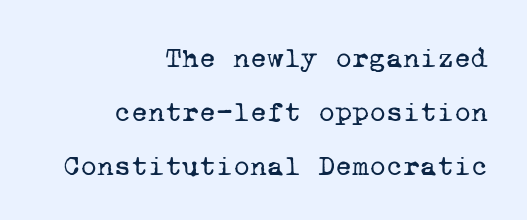
The image shows 29 px regular-weight serif type, monospaced; set right-aligned, line spacing 1.86x, normal letter spacing, not underlined; low stroke contrast and a medium x-height.
